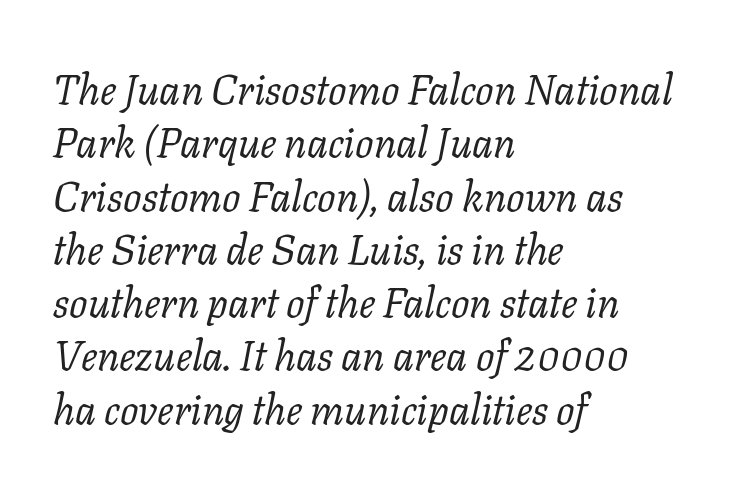
Q: Is the text bold? A: No.
Q: Is the text italic (slanted)? A: Yes, it leans right by about 11 degrees.
Q: Is the typeface a serif or a sans-serif typeface? A: Serif.
Q: Is the text underlined? A: No.
Q: How is the paragraph aligned? A: Left-aligned.
Q: Is the spacing between letters normal or unusually wide? A: Normal.
Q: Is the spacing between lines tight, normal or loose? A: Normal.
Q: Width (condensed, normal, or wide)? A: Normal.
Q: Stroke contrast? A: Low.
Q: x-height? A: Medium.
Q: Monospaced? A: No.
